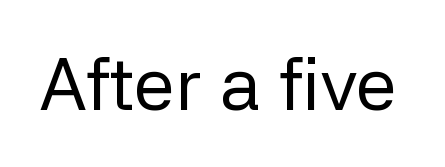
The image shows 74 px regular-weight sans-serif type, upright; set normal letter spacing, not underlined; low stroke contrast and a medium x-height.
